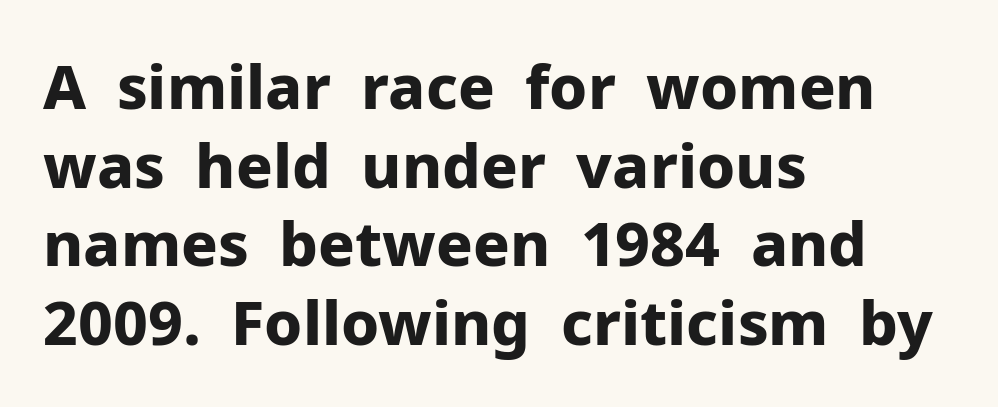
The image shows 61 px bold sans-serif type, upright; set left-aligned, normal line spacing (1.29x), normal letter spacing, not underlined; low stroke contrast and a medium x-height.
